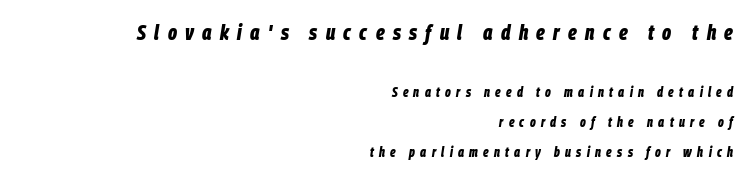
The face used here is rendered with a markedly widened letterfit. The string is rendered with underlining switched off. These words are printed bold, with thick strokes throughout. Every row of glyphs terminates at an identical x-position on the right.
